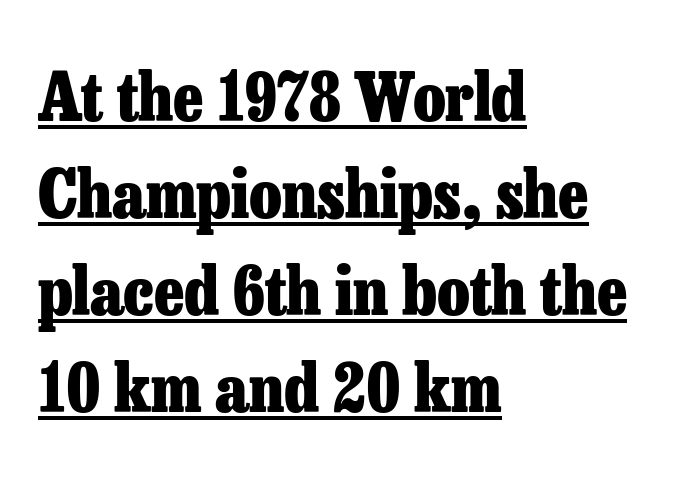
The face used here is proportionally spaced, like ordinary book or web type. The specimen includes a rule beneath the text block's lines. Does the lettering tilt? It doesn't — this is upright. Visually the block forms a straight wall on the left and a jagged coastline on the right. The type is set solid horizontally, with unmodified tracking. The letters carry serifs — small finishing strokes at the ends of their stems.
